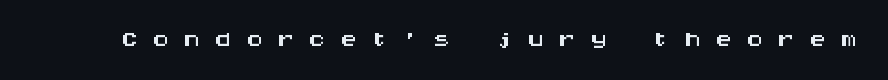
{"serif": "no", "italic": "no", "width": "wide", "stroke_contrast": "medium", "x_height": "large", "monospaced": "yes", "underline": "no", "letter_spacing": "wide", "letter_spacing_em": 0.42, "glyph_px": 34}
